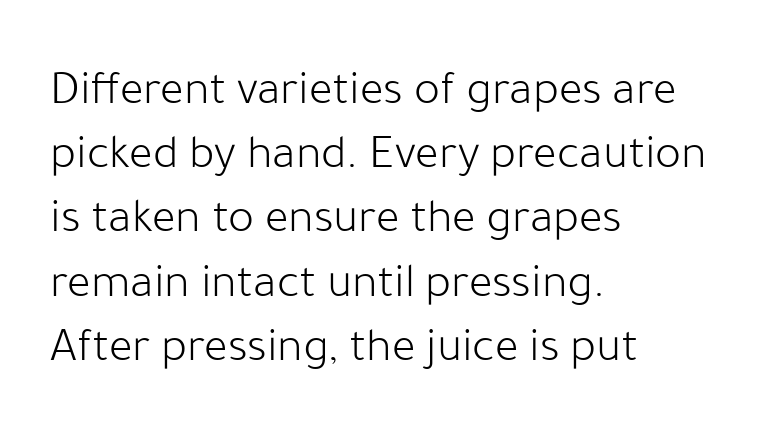
{"serif": "no", "italic": "no", "bold": "no", "weight": "light", "width": "normal", "stroke_contrast": "low", "x_height": "medium", "monospaced": "no", "underline": "no", "align": "left", "line_spacing": "normal", "line_spacing_ratio": 1.31, "letter_spacing": "normal", "letter_spacing_em": 0.0, "glyph_px": 49}
